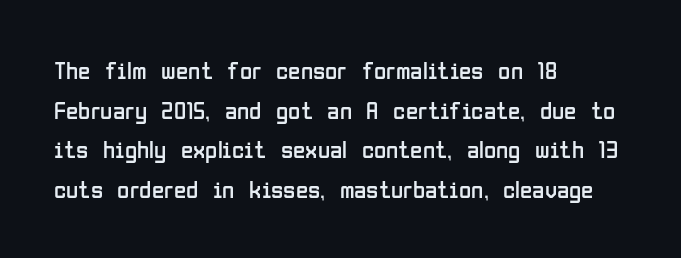
No italicization has been applied; the sample stays upright. Which margin do the lines hug? The left one — the right edge is uneven. Interline gaps are of average width in this sample. Descender tails drop into unmarked territory.
